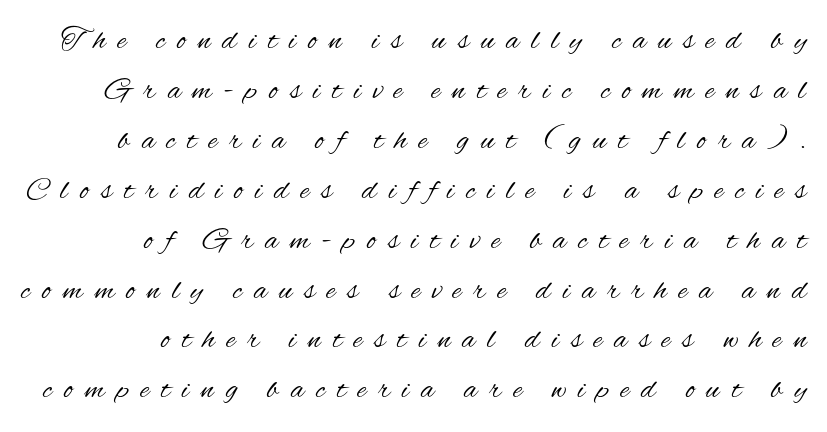
Q: Is the text bold? A: No.
Q: Is the text italic (slanted)? A: Yes.
Q: Is the typeface a serif or a sans-serif typeface? A: Sans-serif.
Q: Is the text underlined? A: No.
Q: How is the paragraph aligned? A: Right-aligned.
Q: Is the spacing between letters normal or unusually wide? A: Unusually wide.
Q: Is the spacing between lines tight, normal or loose? A: Normal.
Q: Width (condensed, normal, or wide)? A: Condensed.
Q: Stroke contrast? A: Medium.
Q: x-height? A: Small.
Q: Monospaced? A: No.
